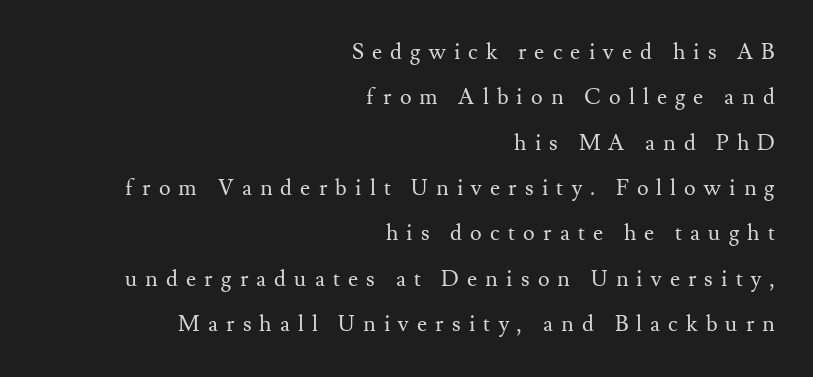
Q: Is the text bold? A: No.
Q: Is the text italic (slanted)? A: No, it is upright.
Q: Is the text underlined? A: No.
Q: How is the paragraph aligned? A: Right-aligned.
Q: Is the spacing between letters normal or unusually wide? A: Unusually wide.
Q: Is the spacing between lines tight, normal or loose? A: Loose.
